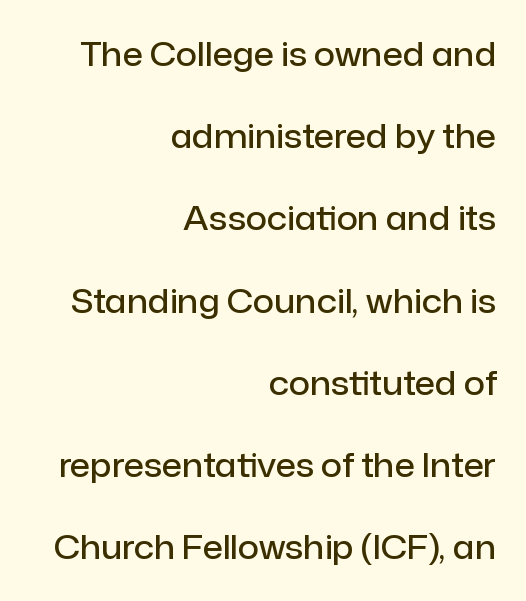
Q: Is the text bold? A: Semi-bold.
Q: Is the text italic (slanted)? A: No, it is upright.
Q: Is the typeface a serif or a sans-serif typeface? A: Sans-serif.
Q: Is the text underlined? A: No.
Q: How is the paragraph aligned? A: Right-aligned.
Q: Is the spacing between letters normal or unusually wide? A: Normal.
Q: Is the spacing between lines tight, normal or loose? A: Loose.
Q: Width (condensed, normal, or wide)? A: Normal.
Q: Stroke contrast? A: Low.
Q: x-height? A: Medium.
Q: Monospaced? A: No.
